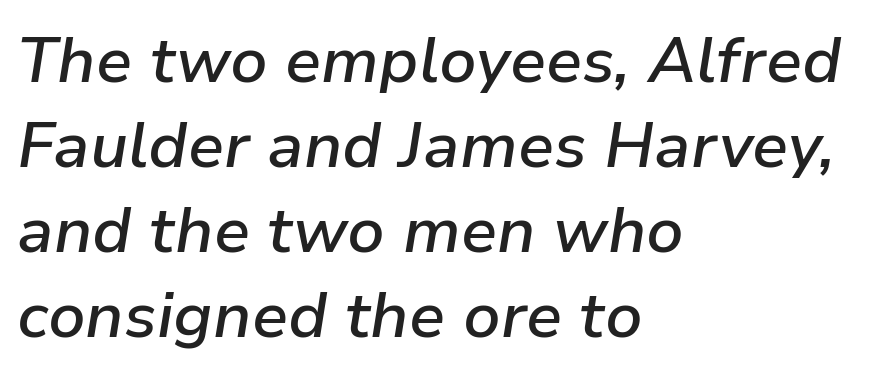
The image shows 64 px semibold type, italic (leaning right); set left-aligned, normal line spacing (1.33x), normal letter spacing, not underlined; low stroke contrast and a medium x-height.
